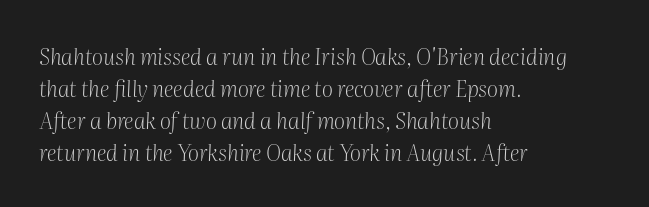
Q: Is the text bold? A: No.
Q: Is the text italic (slanted)? A: Yes, it leans right by about 2 degrees.
Q: Is the text underlined? A: No.
Q: How is the paragraph aligned? A: Left-aligned.
Q: Is the spacing between letters normal or unusually wide? A: Normal.
Q: Is the spacing between lines tight, normal or loose? A: Normal.
